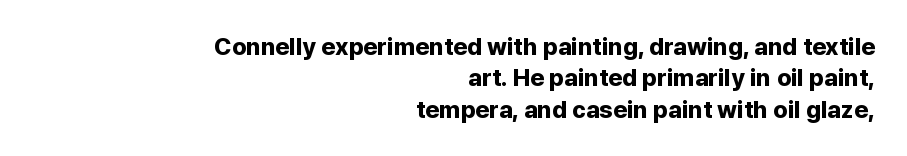
Q: Is the text bold? A: Yes.
Q: Is the text italic (slanted)? A: No, it is upright.
Q: Is the text underlined? A: No.
Q: How is the paragraph aligned? A: Right-aligned.
Q: Is the spacing between letters normal or unusually wide? A: Normal.
Q: Is the spacing between lines tight, normal or loose? A: Normal.
